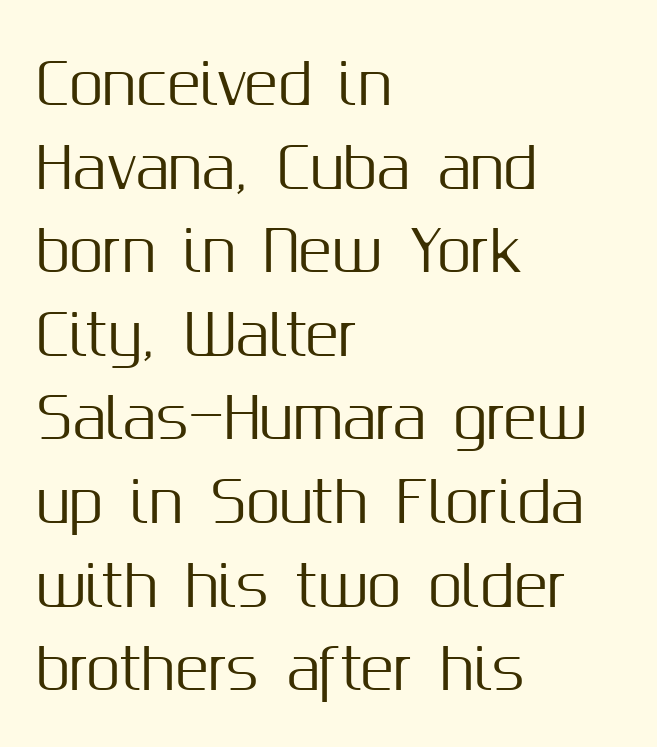
The typeface chosen for these lines omits serifs. This sample has the flowing, uneven cadence of proportional lettering. The gap between lines stays unmarked. Tracking here is standard; glyphs follow each other at the usual distance.
